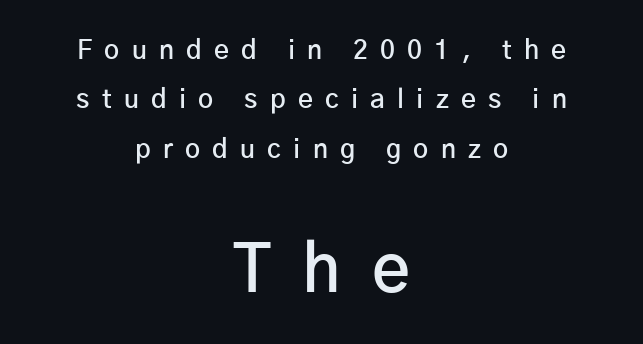
Q: Is the text bold? A: Semi-bold.
Q: Is the text italic (slanted)? A: No, it is upright.
Q: Is the typeface a serif or a sans-serif typeface? A: Sans-serif.
Q: Is the text underlined? A: No.
Q: How is the paragraph aligned? A: Centered.
Q: Is the spacing between letters normal or unusually wide? A: Unusually wide.
Q: Is the spacing between lines tight, normal or loose? A: Loose.
Q: Which block of text is set in a larger size, the first (top) or the second (bottom)? A: The second (bottom) one.
Q: Width (condensed, normal, or wide)? A: Normal.
Q: Stroke contrast? A: Low.
Q: x-height? A: Medium.
Q: Monospaced? A: No.
